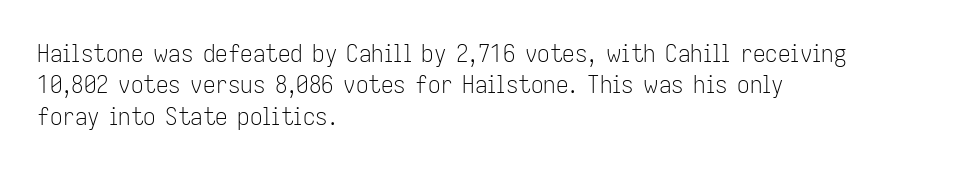
No letter is thick-stroked: the sample isn't bold. This is roman type, the default non-slanted kind. One glance says typical: line gaps are just what's usual. Plain, unruled lines of type. This sample is left-justified, so line endings fall wherever the words run out.
